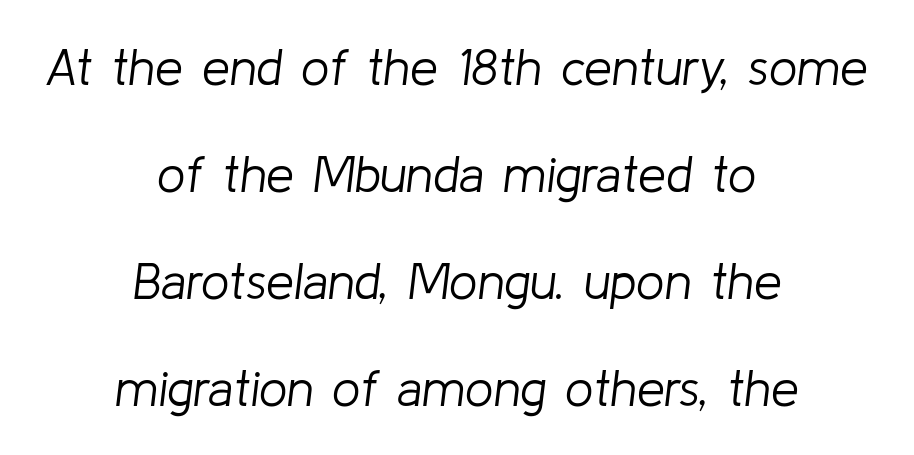
The image shows 50 px light type, italic (leaning right); set centered, loose line spacing (2.14x), normal letter spacing, not underlined; low stroke contrast and a medium x-height.
